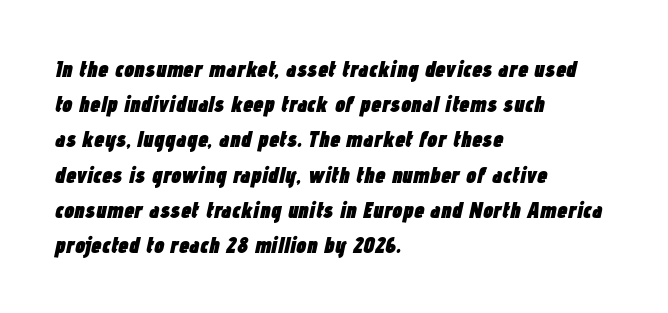
Q: Is the text bold? A: Yes.
Q: Is the text italic (slanted)? A: Yes, it leans right by about 12 degrees.
Q: Is the text underlined? A: No.
Q: How is the paragraph aligned? A: Left-aligned.
Q: Is the spacing between letters normal or unusually wide? A: Normal.
Q: Is the spacing between lines tight, normal or loose? A: Normal.
